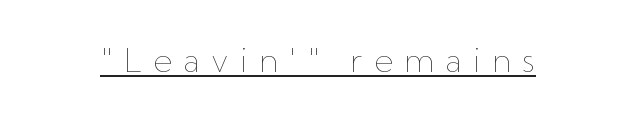
The rendering uses natural spacing where letterforms have individual widths. Beneath each row of characters lies a ruled line. A roman cut, with each character standing at attention. A quiet, ordinary-to-light weight characterises the typeface.
